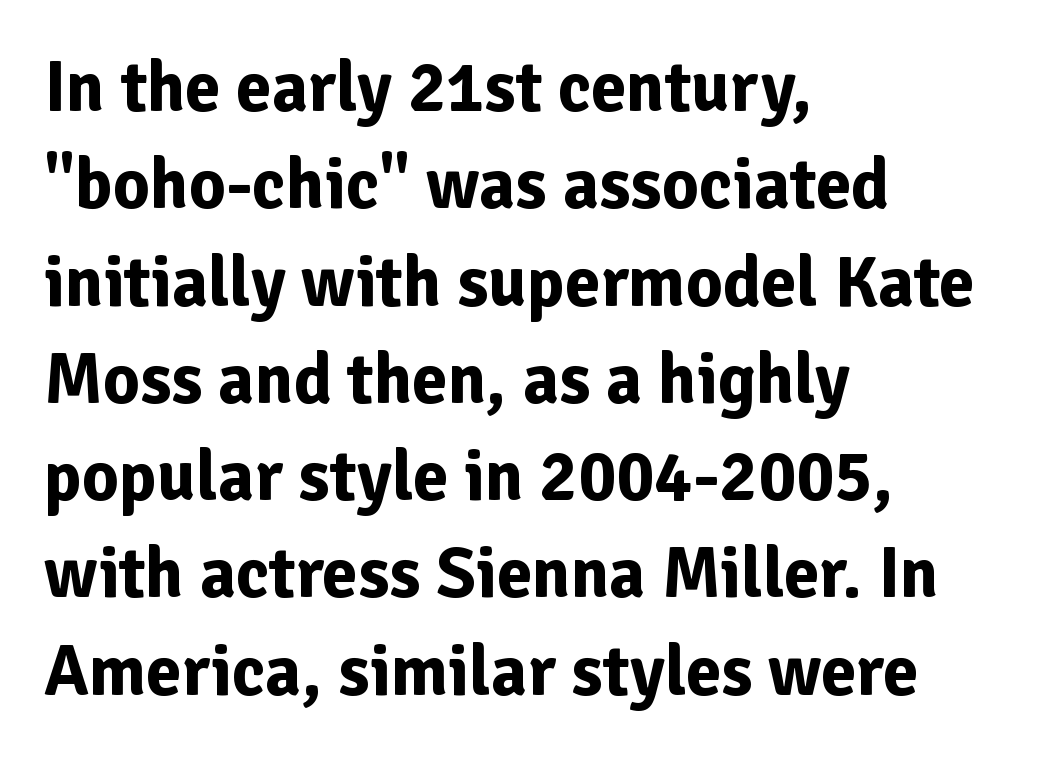
The image shows 71 px bold sans-serif type, upright; set left-aligned, normal line spacing (1.37x), normal letter spacing, not underlined; low stroke contrast and a medium x-height.
